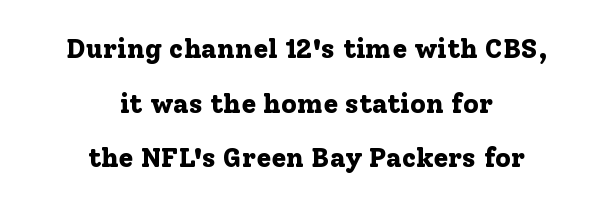
{"italic": "no", "bold": "yes", "underline": "no", "align": "center", "line_spacing": "loose", "line_spacing_ratio": 2.02, "letter_spacing": "normal", "letter_spacing_em": 0.0, "glyph_px": 27}
